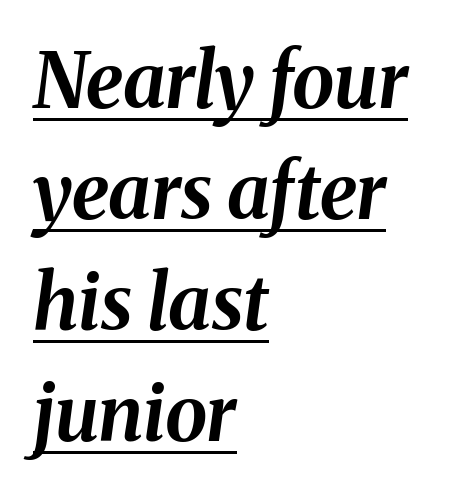
The image shows 76 px bold type, italic (leaning right); set left-aligned, normal line spacing (1.46x), normal letter spacing, underlined; medium stroke contrast and a medium x-height.
